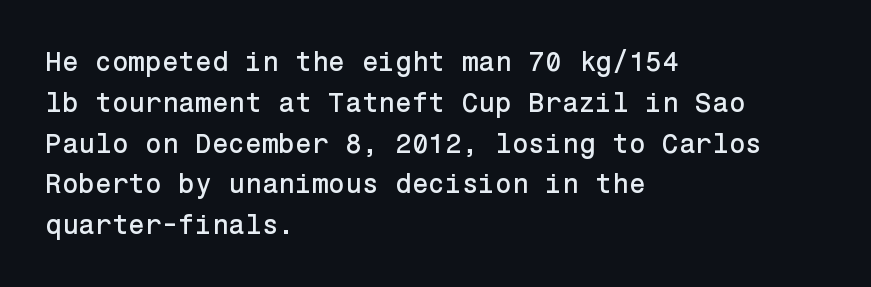
{"italic": "no", "underline": "no", "align": "left", "line_spacing": "normal", "line_spacing_ratio": 1.51, "letter_spacing": "normal", "letter_spacing_em": 0.0, "glyph_px": 27}
